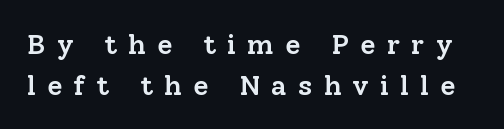
Leading: standard. Each letter's strokes conclude with small projecting serifs. Compared with an ordinary text face, these strokes are moderately heavier — a semibold. Posture: upright roman. The words here are not underlined.
